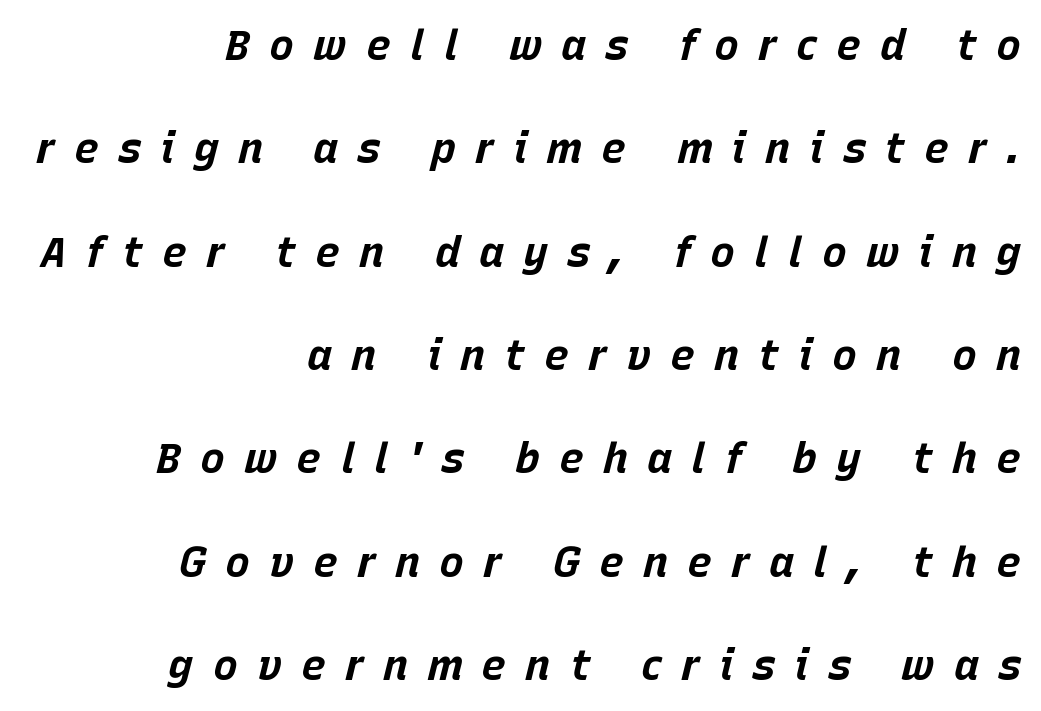
Q: Is the text bold? A: Yes.
Q: Is the text italic (slanted)? A: Yes, it leans right by about 15 degrees.
Q: Is the text underlined? A: No.
Q: How is the paragraph aligned? A: Right-aligned.
Q: Is the spacing between letters normal or unusually wide? A: Unusually wide.
Q: Is the spacing between lines tight, normal or loose? A: Loose.
Q: Width (condensed, normal, or wide)? A: Normal.
Q: Stroke contrast? A: Low.
Q: x-height? A: Large.
Q: Monospaced? A: No.
